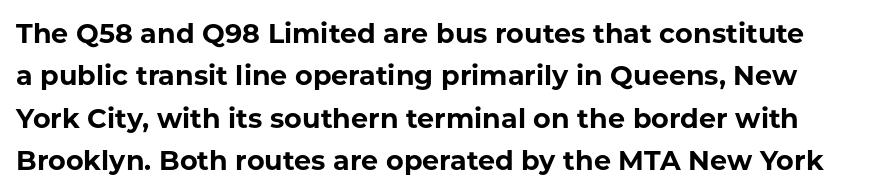
{"italic": "no", "bold": "yes", "underline": "no", "line_spacing": "normal", "line_spacing_ratio": 1.57, "letter_spacing": "normal", "letter_spacing_em": 0.0, "glyph_px": 27}
